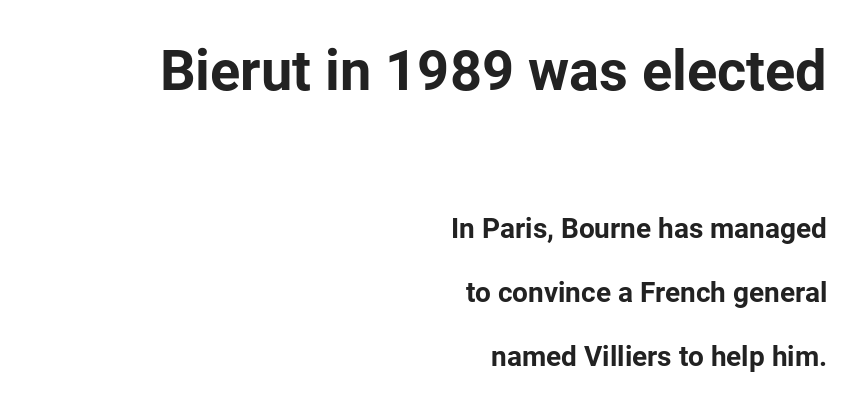
The image shows 56 px bold sans-serif type, upright; set right-aligned, loose line spacing (2.3x), normal letter spacing, not underlined; the first (top) block is 2.0x larger; low stroke contrast and a medium x-height.
